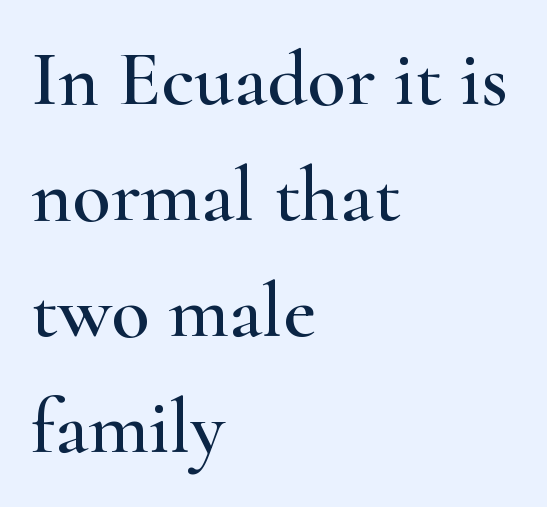
Q: Is the text italic (slanted)? A: No, it is upright.
Q: Is the typeface a serif or a sans-serif typeface? A: Serif.
Q: Is the text underlined? A: No.
Q: How is the paragraph aligned? A: Left-aligned.
Q: Is the spacing between letters normal or unusually wide? A: Normal.
Q: Is the spacing between lines tight, normal or loose? A: Normal.
Q: Width (condensed, normal, or wide)? A: Wide.
Q: Stroke contrast? A: High.
Q: x-height? A: Small.
Q: Monospaced? A: No.
